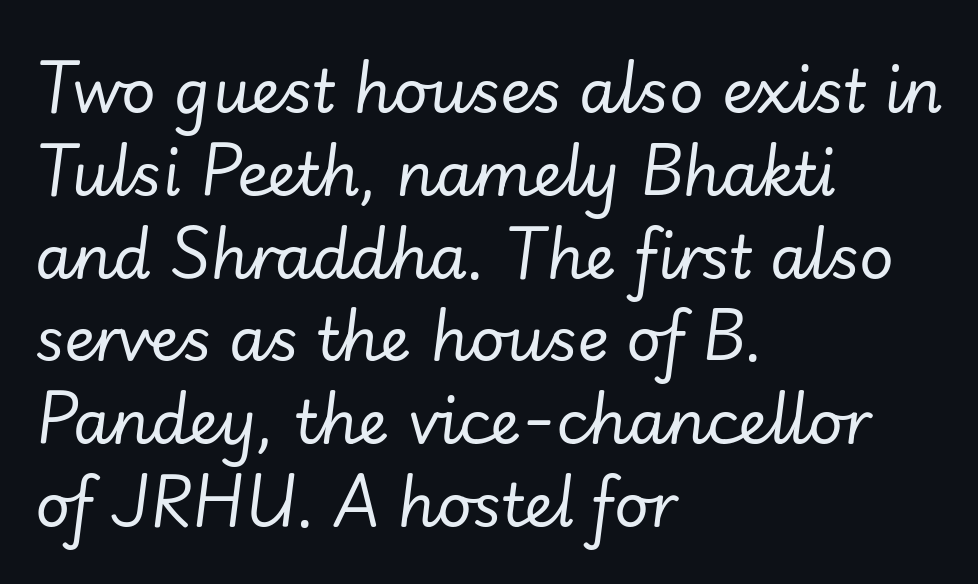
Q: Is the text bold? A: No.
Q: Is the text italic (slanted)? A: Yes, it leans right by about 7 degrees.
Q: Is the text underlined? A: No.
Q: How is the paragraph aligned? A: Left-aligned.
Q: Is the spacing between letters normal or unusually wide? A: Normal.
Q: Is the spacing between lines tight, normal or loose? A: Normal.
Q: Width (condensed, normal, or wide)? A: Normal.
Q: Stroke contrast? A: Low.
Q: x-height? A: Small.
Q: Monospaced? A: No.
